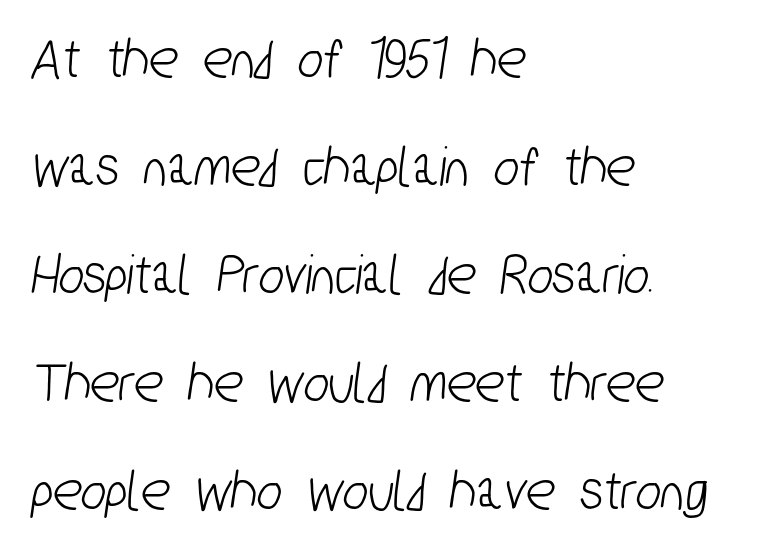
{"serif": "no", "width": "condensed", "stroke_contrast": "low", "x_height": "medium", "monospaced": "no", "underline": "no", "align": "left", "line_spacing_ratio": 1.8, "letter_spacing": "normal", "letter_spacing_em": 0.0, "glyph_px": 60}
